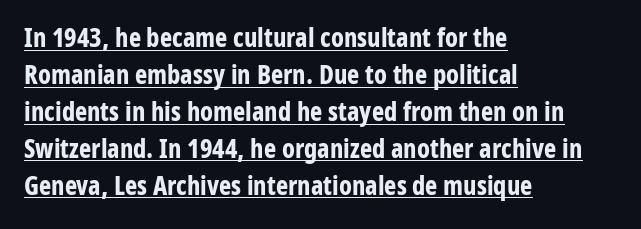
Q: Is the text bold? A: Yes.
Q: Is the text italic (slanted)? A: No, it is upright.
Q: Is the text underlined? A: Yes.
Q: How is the paragraph aligned? A: Left-aligned.
Q: Is the spacing between letters normal or unusually wide? A: Normal.
Q: Is the spacing between lines tight, normal or loose? A: Normal.
